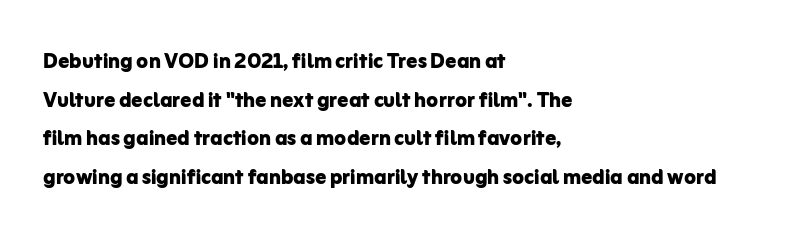
The image shows 27 px bold type, upright; set left-aligned, normal line spacing (1.43x), normal letter spacing, not underlined.
